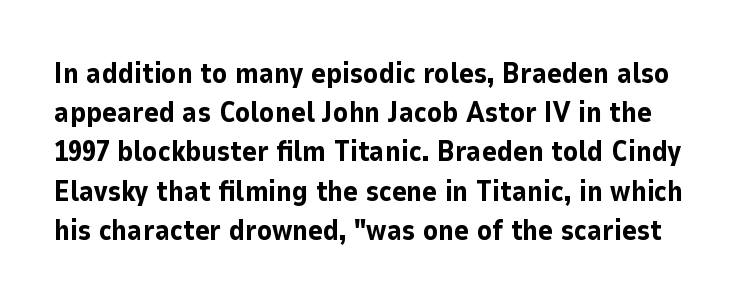
{"serif": "no", "italic": "no", "bold": "yes", "weight": "bold", "width": "normal", "stroke_contrast": "low", "x_height": "medium", "monospaced": "no", "underline": "no", "line_spacing": "normal", "line_spacing_ratio": 1.4, "letter_spacing": "normal", "letter_spacing_em": 0.0, "glyph_px": 28}
